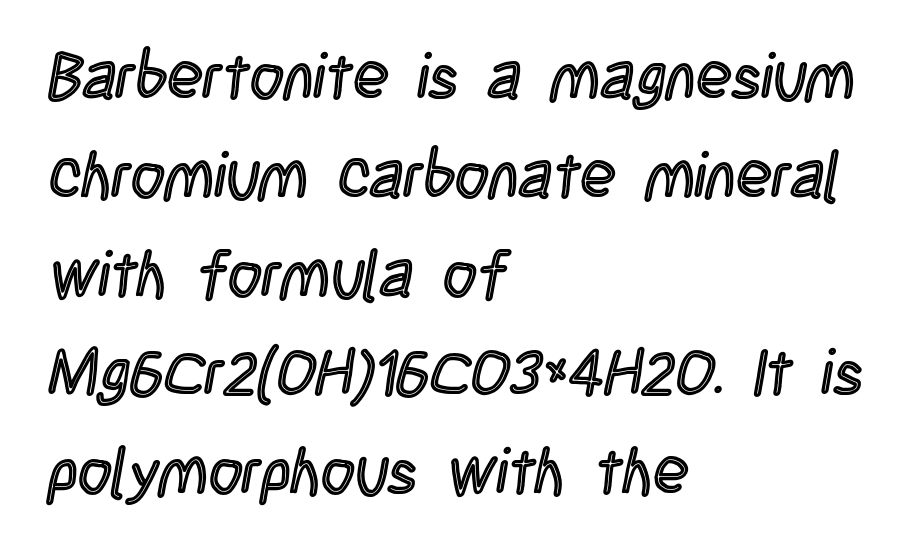
The image shows 65 px condensed type; set left-aligned, normal line spacing (1.52x), normal letter spacing, not underlined; a large x-height.
